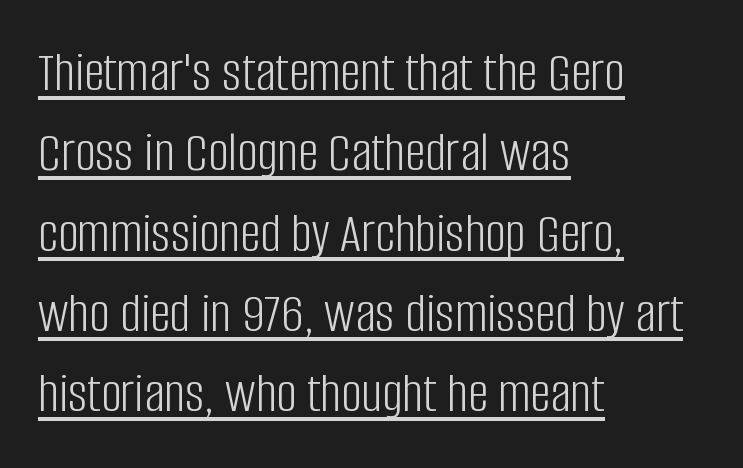
Each letter's strokes conclude bluntly, with no projecting serifs. You could not count columns in this text — the font is proportionally spaced. If you drew a ruler down the left edge, every line would touch it. Tall strokes in this sample are plumb rather than angled.
